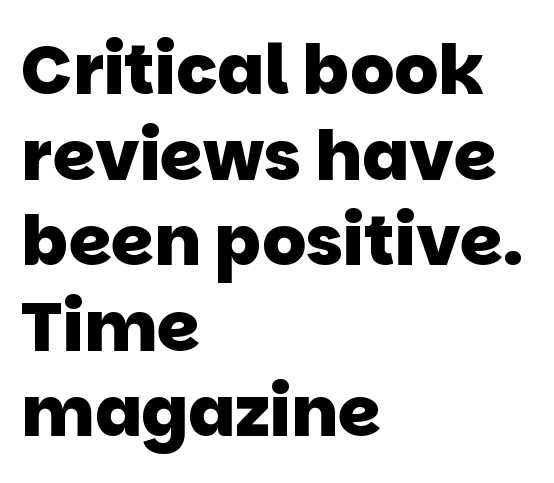
{"serif": "no", "bold": "yes", "weight": "heavy", "width": "normal", "stroke_contrast": "low", "x_height": "large", "monospaced": "no", "underline": "no", "align": "left", "line_spacing_ratio": 1.24, "letter_spacing": "normal", "letter_spacing_em": 0.0, "glyph_px": 69}
